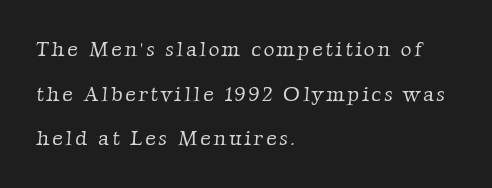
{"bold": "no", "underline": "no", "align": "left", "line_spacing": "loose", "line_spacing_ratio": 2.13, "glyph_px": 21}
